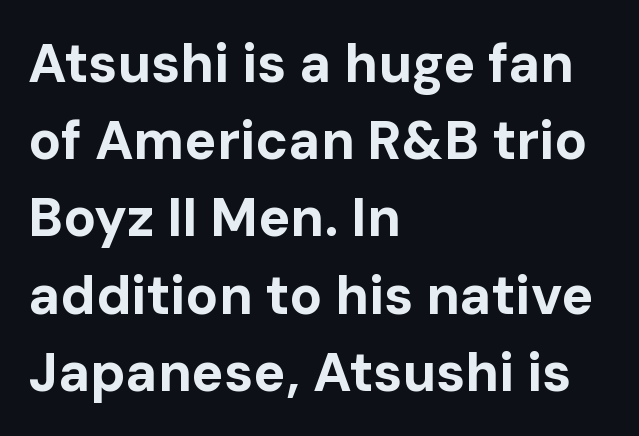
The image shows 54 px bold sans-serif type, upright; set left-aligned, normal line spacing (1.43x), normal letter spacing, not underlined; low stroke contrast and a medium x-height.
